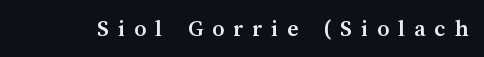
The strip under each line holds only bare page. Between one letter and the next there's a generous, obvious gap. You'd pick this weight for a headline — it's a proper bold. Posture: upright roman.
